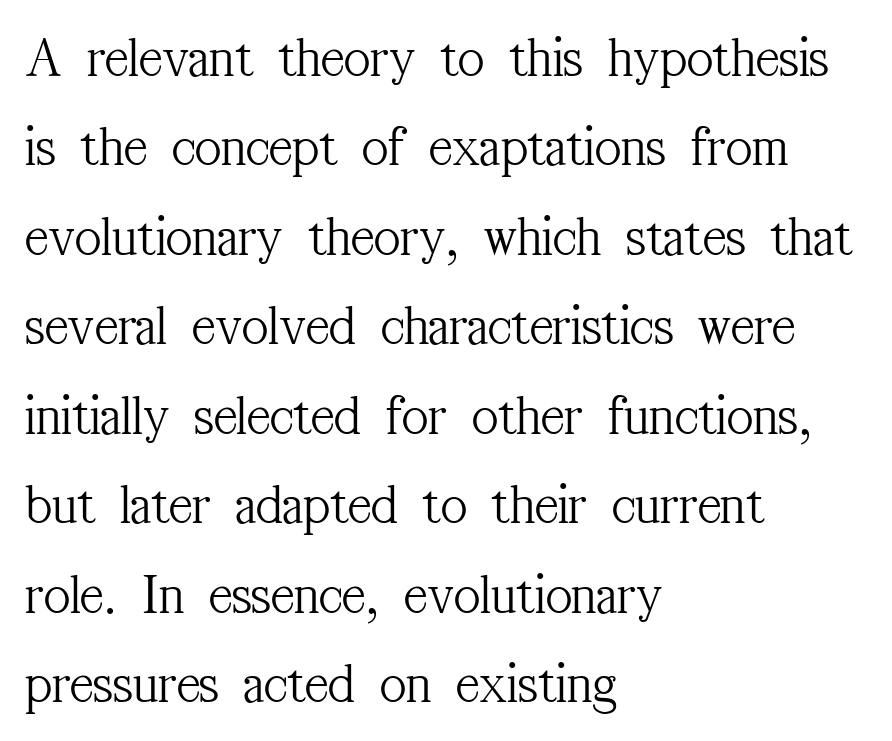
Decoration check: the copy has no underline. Compared with typical body copy, the letter spacing here is the same. Think of a printed novel: that variable character pitch is what you see here. Serif or sans? Serif — the stroke terminals have little feet.
